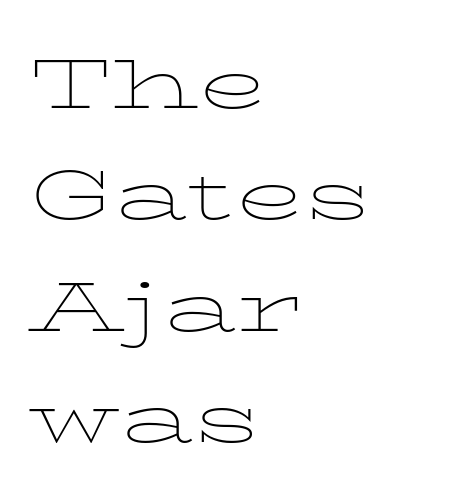
{"serif": "yes", "italic": "no", "bold": "no", "weight": "thin", "width": "wide", "stroke_contrast": "low", "x_height": "medium", "monospaced": "no", "underline": "no", "align": "left", "line_spacing": "normal", "line_spacing_ratio": 1.59, "letter_spacing": "normal", "letter_spacing_em": 0.0, "glyph_px": 70}
